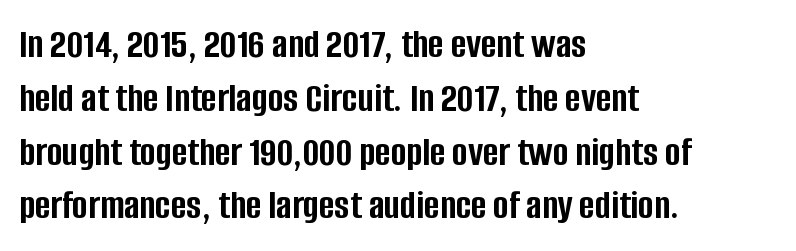
Q: Is the text bold? A: Yes.
Q: Is the text italic (slanted)? A: No, it is upright.
Q: Is the typeface a serif or a sans-serif typeface? A: Sans-serif.
Q: Is the text underlined? A: No.
Q: How is the paragraph aligned? A: Left-aligned.
Q: Is the spacing between letters normal or unusually wide? A: Normal.
Q: Is the spacing between lines tight, normal or loose? A: Normal.
Q: Width (condensed, normal, or wide)? A: Condensed.
Q: Stroke contrast? A: Low.
Q: x-height? A: Large.
Q: Monospaced? A: No.
